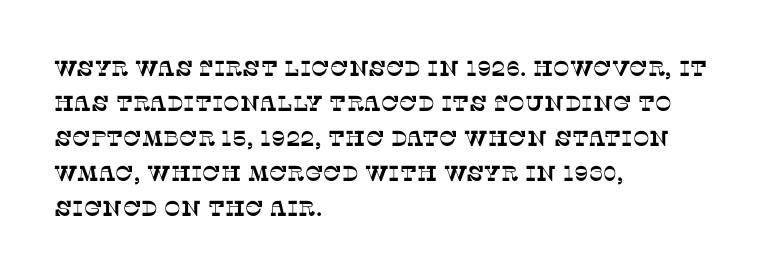
The image shows 22 px text type; set left-aligned, normal line spacing (1.59x), normal letter spacing, not underlined.
